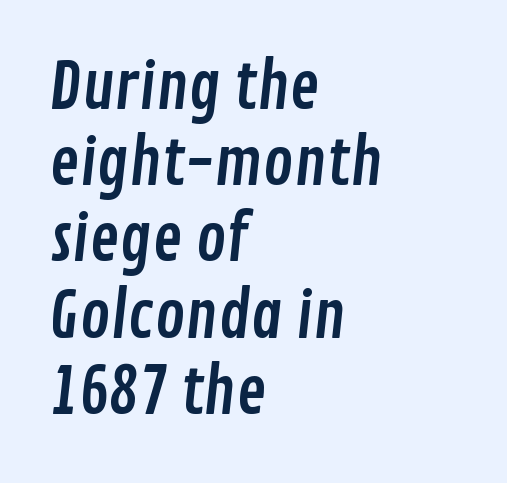
Q: Is the typeface a serif or a sans-serif typeface? A: Sans-serif.
Q: Is the text underlined? A: No.
Q: How is the paragraph aligned? A: Left-aligned.
Q: Is the spacing between letters normal or unusually wide? A: Normal.
Q: Width (condensed, normal, or wide)? A: Condensed.
Q: Stroke contrast? A: Low.
Q: x-height? A: Medium.
Q: Monospaced? A: No.
